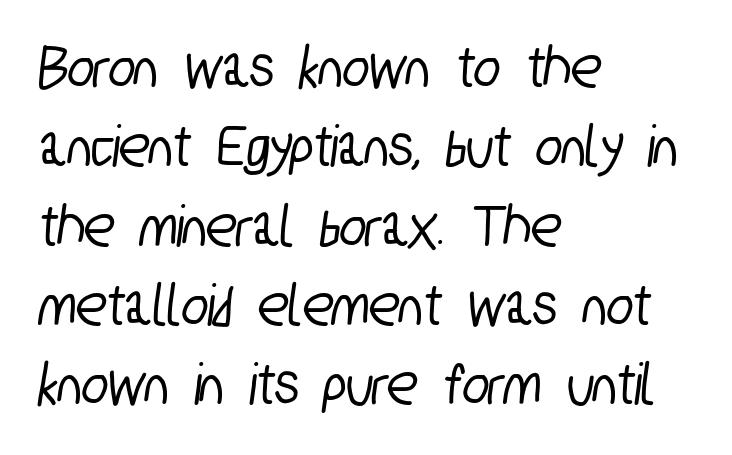
{"serif": "no", "width": "condensed", "stroke_contrast": "low", "x_height": "medium", "monospaced": "no", "underline": "no", "align": "left", "line_spacing": "normal", "line_spacing_ratio": 1.28, "letter_spacing": "normal", "letter_spacing_em": 0.0, "glyph_px": 62}
